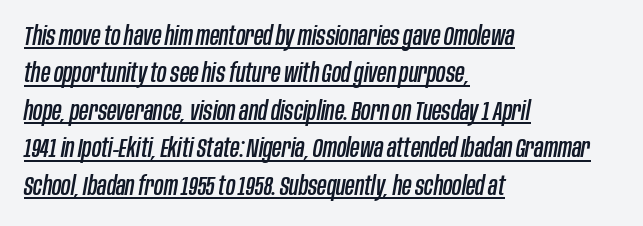
Q: Is the text italic (slanted)? A: Yes, it leans right by about 10 degrees.
Q: Is the text underlined? A: Yes.
Q: How is the paragraph aligned? A: Left-aligned.
Q: Is the spacing between letters normal or unusually wide? A: Normal.
Q: Is the spacing between lines tight, normal or loose? A: Normal.
